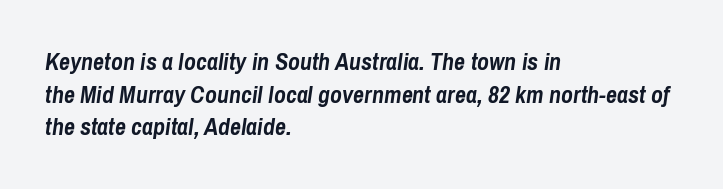
The image shows 24 px bold type, italic (leaning right); set left-aligned, normal line spacing (1.36x), normal letter spacing, not underlined.
